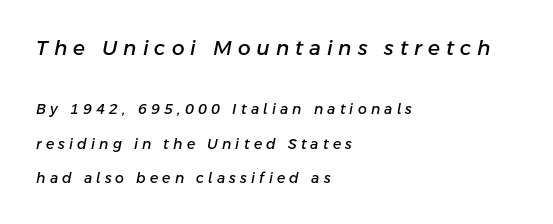
{"italic": "yes", "lean": "right", "slant_degrees": 11, "underline": "no", "align": "left", "line_spacing": "loose", "line_spacing_ratio": 2.46, "letter_spacing": "wide", "letter_spacing_em": 0.3, "larger_block": "first", "size_ratio": 1.43, "glyph_px": 20}
